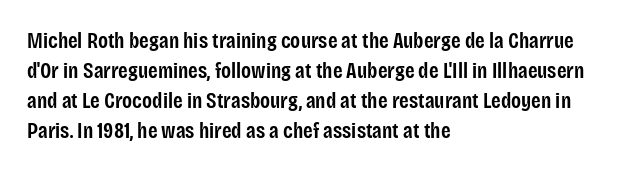
The rows are spaced the way most documents space them. Default kerning and tracking; the words read as compact shapes. Reading down the block, your eye returns to a fixed left position each line. The lettering stays uniformly vertical, giving the passage a roman look. Set as a demibold, roughly 600 on the weight scale.
